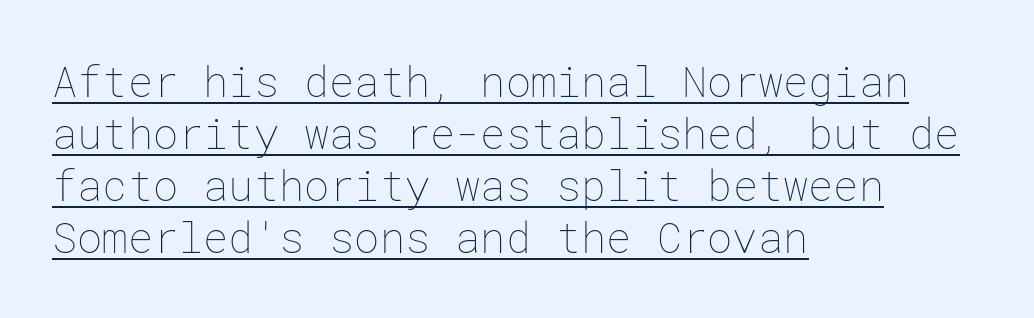
Q: Is the text bold? A: No.
Q: Is the text italic (slanted)? A: No, it is upright.
Q: Is the text underlined? A: Yes.
Q: How is the paragraph aligned? A: Left-aligned.
Q: Is the spacing between letters normal or unusually wide? A: Normal.
Q: Width (condensed, normal, or wide)? A: Normal.
Q: Stroke contrast? A: Low.
Q: x-height? A: Medium.
